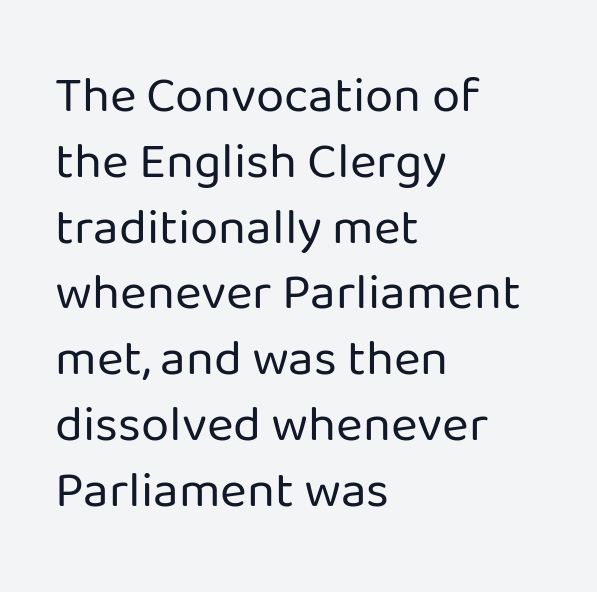
The type sits square on the baseline with zero lean. Nobody drew a line under any word here. Reading down the column, the eye jumps a familiar distance to each next line. Does the copy run flush right? No — it runs flush left. Weight class: somewhere from thin through regular.
